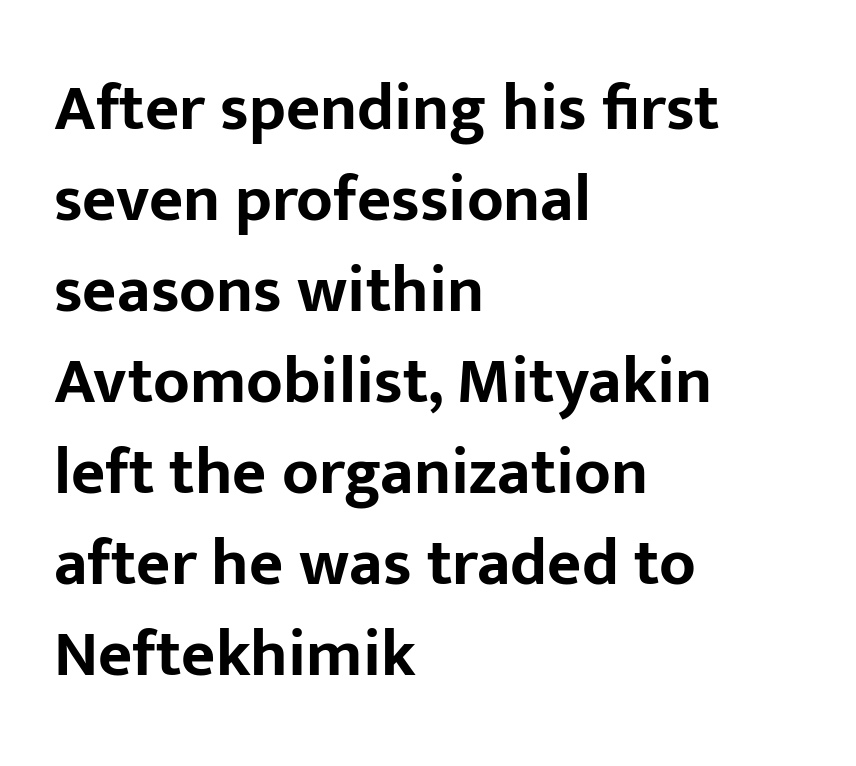
Clear beneath every line of the passage. Does the type have serifs? No, each stem ends abruptly. Does the leading feel generous? No, just average. The face used here is proportionally spaced, like ordinary book or web type. Ascenders rise straight up at ninety degrees. The setting favours the left margin, as ordinary paragraphs usually do.
